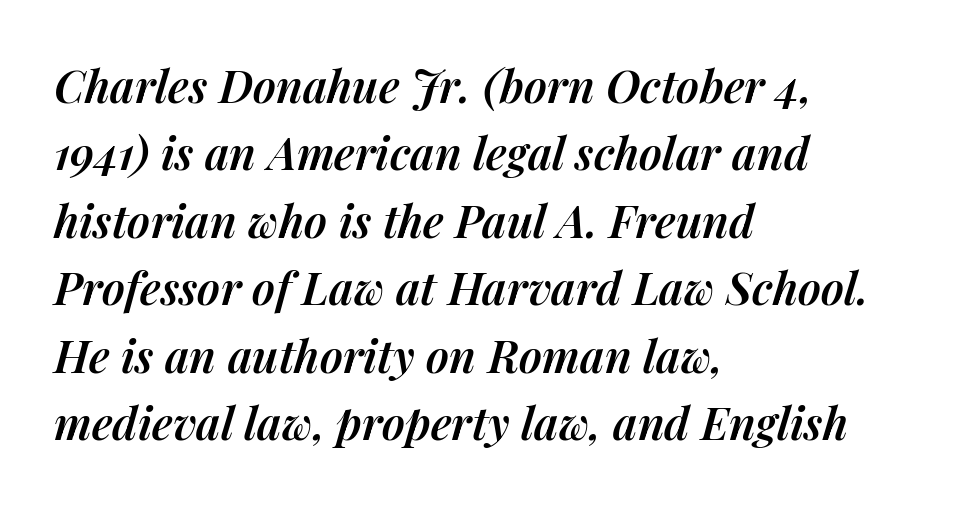
This sample has the flowing, uneven cadence of proportional lettering. The glyphs look as if they've been sheared to an angle. Horizontally, the lines are justified to the leading edge only. Words appear dense and cohesive because spacing is normal. Evenly set lines give the paragraph a standard silhouette.
